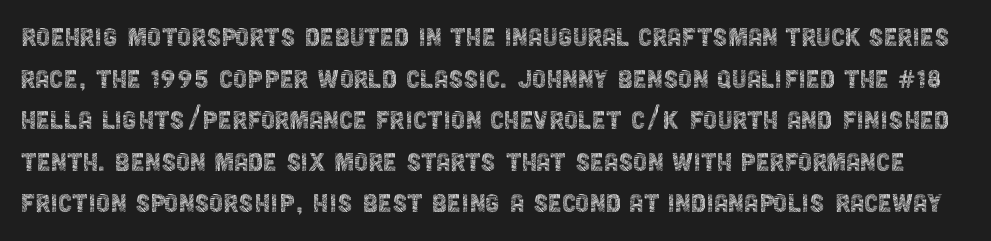
The image shows 32 px thin, condensed sans-serif type, upright; set normal line spacing (1.3x), normal letter spacing, not underlined; a large x-height.
